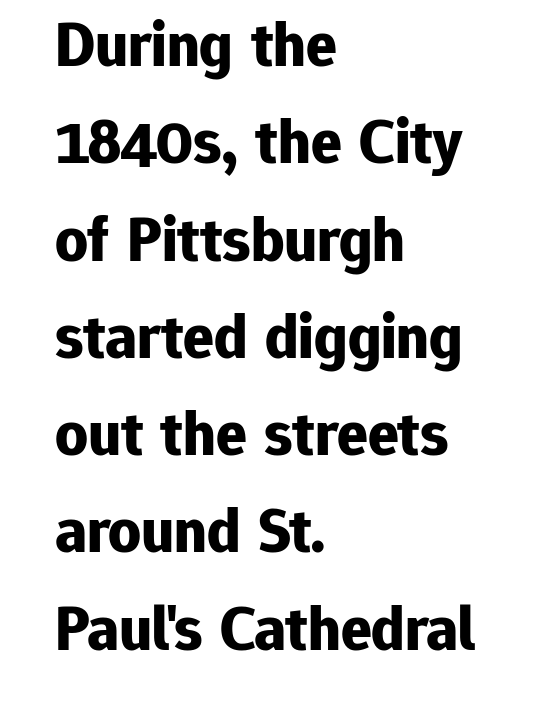
The typeface chosen for these lines omits serifs. The type sits square on the baseline with zero lean. Think of a printed novel: that variable character pitch is what you see here. The rendering uses a bold face; every stroke is thick and dark.
